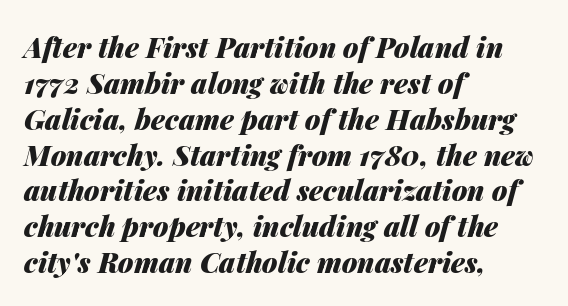
Q: Is the text bold? A: Yes.
Q: Is the text italic (slanted)? A: Yes, it leans right by about 14 degrees.
Q: Is the text underlined? A: No.
Q: How is the paragraph aligned? A: Left-aligned.
Q: Is the spacing between letters normal or unusually wide? A: Normal.
Q: Is the spacing between lines tight, normal or loose? A: Normal.
Q: Width (condensed, normal, or wide)? A: Normal.
Q: Stroke contrast? A: Medium.
Q: x-height? A: Medium.
Q: Monospaced? A: No.
